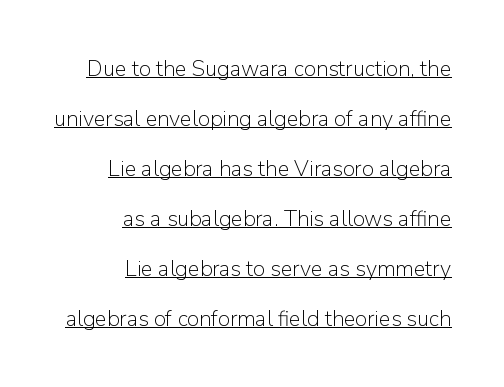
Stroke thickness stays within the range of a standard reading face or lighter. The rendering keeps characters at their native spacing. Like a heading marked for emphasis, these lines bear an underscore. Style check: upright.
